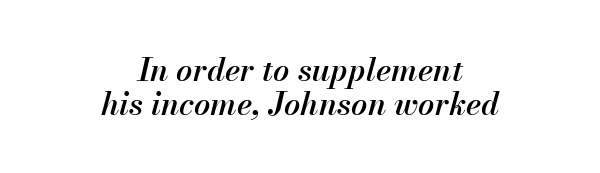
The image shows 32 px semibold type, italic (leaning right); set centered, tight line spacing (1.06x), normal letter spacing, not underlined; medium stroke contrast and a small x-height.
